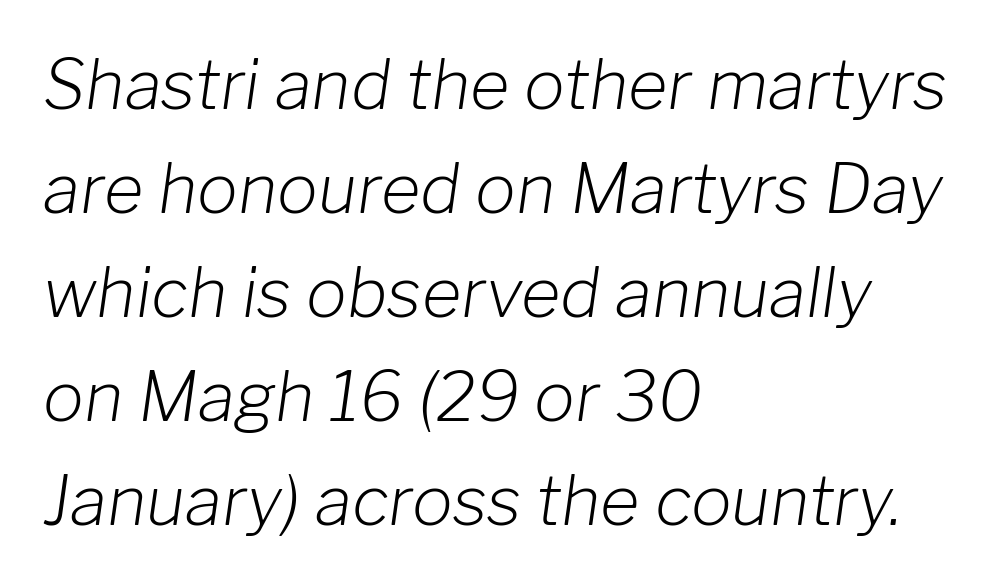
{"italic": "yes", "lean": "right", "slant_degrees": 8, "bold": "no", "weight": "light", "width": "normal", "stroke_contrast": "low", "x_height": "medium", "monospaced": "no", "underline": "no", "align": "left", "line_spacing": "normal", "line_spacing_ratio": 1.53, "letter_spacing": "normal", "letter_spacing_em": 0.0, "glyph_px": 68}
